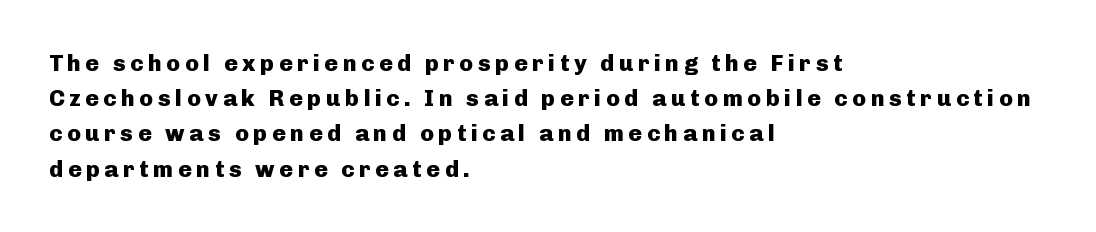
The image shows 23 px bold type, upright; set left-aligned, normal line spacing (1.53x), unusually wide letter spacing (+0.2 em), not underlined.
